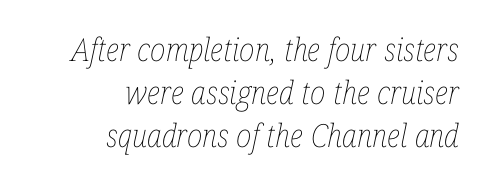
You can tell it's italic because the verticals aren't actually vertical. Interline gaps are of average width in this sample. Plain, unruled lines of type. Weight: regular or lighter.
